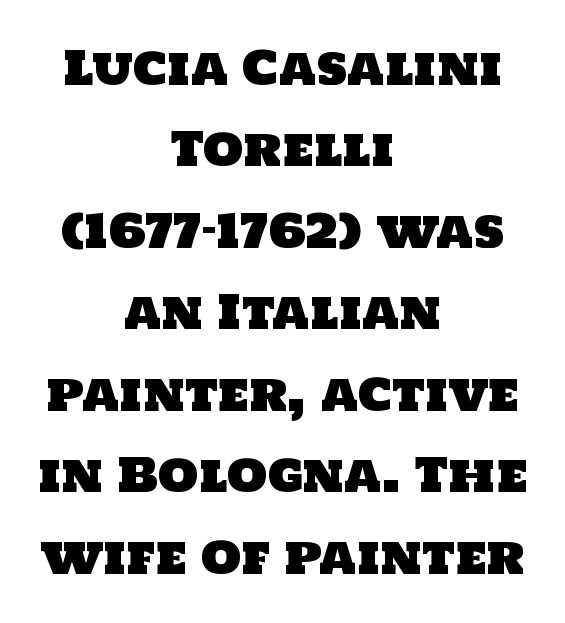
{"serif": "no", "width": "normal", "stroke_contrast": "low", "x_height": "large", "monospaced": "no", "underline": "no", "align": "center", "line_spacing_ratio": 1.77, "letter_spacing": "normal", "letter_spacing_em": 0.0, "glyph_px": 46}
